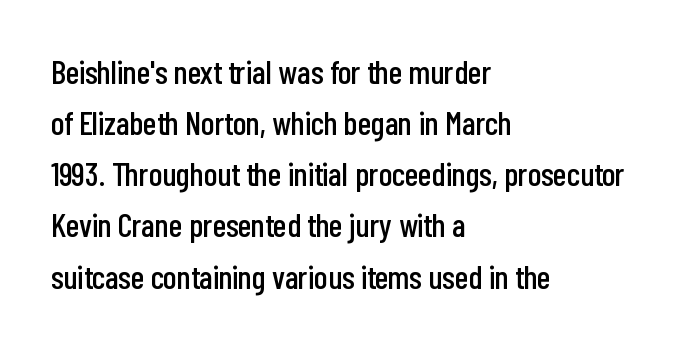
{"serif": "no", "italic": "no", "width": "condensed", "stroke_contrast": "low", "x_height": "medium", "monospaced": "no", "underline": "no", "align": "left", "line_spacing": "normal", "line_spacing_ratio": 1.55, "letter_spacing": "normal", "letter_spacing_em": 0.0, "glyph_px": 33}
